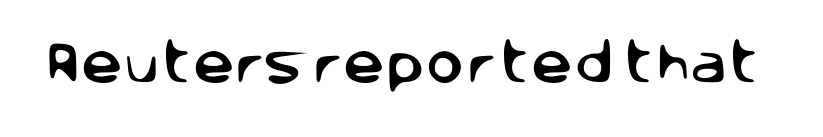
The image shows 46 px sans-serif type, upright; set normal letter spacing, not underlined; low stroke contrast and a large x-height.
